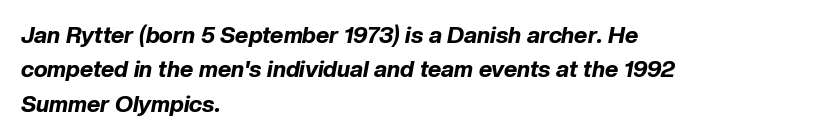
Q: Is the text bold? A: Yes.
Q: Is the text italic (slanted)? A: Yes, it leans right by about 10 degrees.
Q: Is the text underlined? A: No.
Q: How is the paragraph aligned? A: Left-aligned.
Q: Is the spacing between letters normal or unusually wide? A: Normal.
Q: Is the spacing between lines tight, normal or loose? A: Normal.
